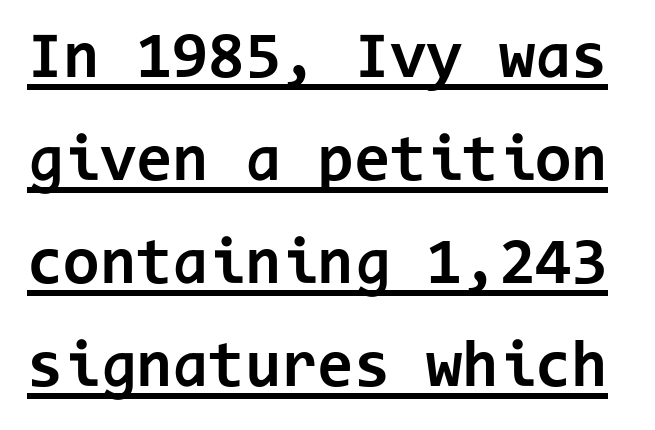
The image shows 66 px bold sans-serif type, upright, monospaced; set normal line spacing (1.56x), normal letter spacing, underlined; low stroke contrast and a medium x-height.
